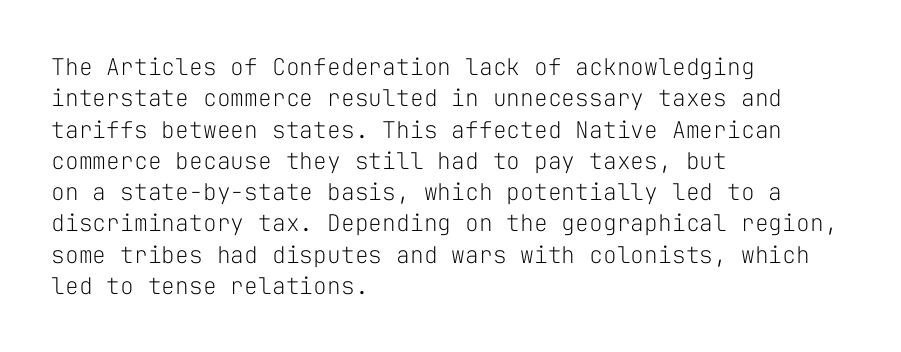
One glance says typical: line gaps are just what's usual. What stands out about the letter spacing? Nothing — it is the standard amount. This reads as an unemphasized weight, regular at the heaviest. The text block is weighted toward the left margin, trailing off unevenly rightward. Descender tails drop into unmarked territory. The specimen reads as upright at a glance.
